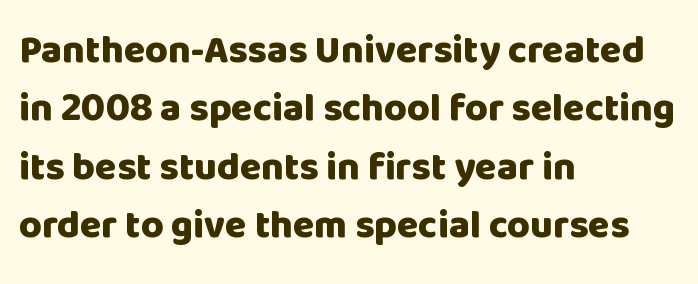
Quick note: underline off. Is there any slant? The stems are plumb. The sample has been set heavy, in full bold. One glance says typical: line gaps are just what's usual. Nothing unusual about the tracking: characters are spaced as the font intends. Type style note: lacks serifs.
